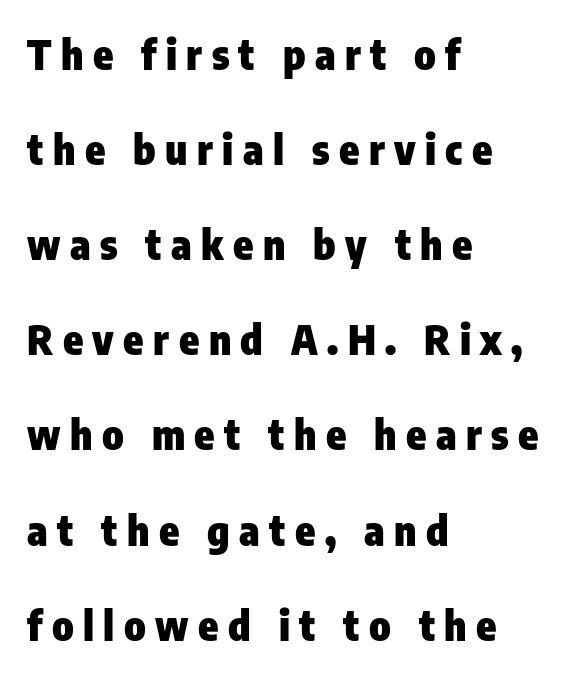
The designer dialed line spacing up above the default. The face used here is rendered with a markedly widened letterfit. What kind of face is this? One without serifs — a sans. Underlining? Definitely not there.
